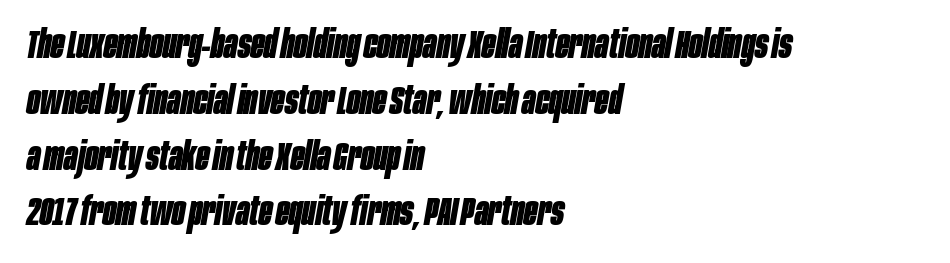
The image shows 39 px bold, condensed type, italic (leaning right); set left-aligned, normal line spacing (1.43x), normal letter spacing, not underlined; low stroke contrast and a large x-height.
